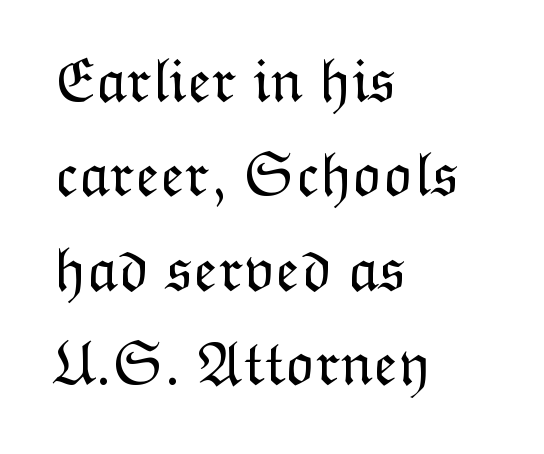
The image shows 63 px light type, upright; set left-aligned, normal line spacing (1.5x), normal letter spacing, not underlined; low stroke contrast and a medium x-height.
